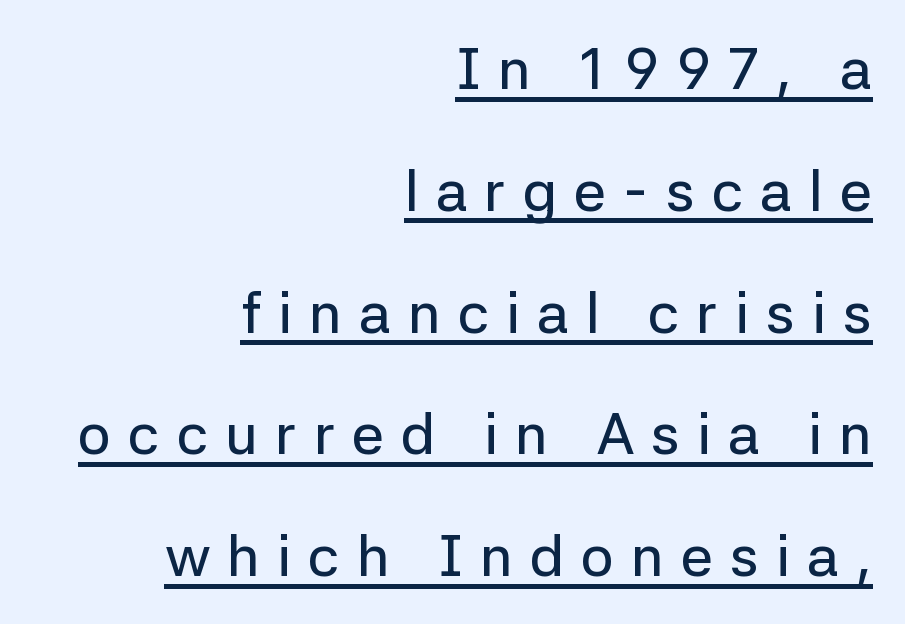
Q: Is the text italic (slanted)? A: No, it is upright.
Q: Is the typeface a serif or a sans-serif typeface? A: Sans-serif.
Q: Is the text underlined? A: Yes.
Q: How is the paragraph aligned? A: Right-aligned.
Q: Is the spacing between letters normal or unusually wide? A: Unusually wide.
Q: Is the spacing between lines tight, normal or loose? A: Loose.
Q: Width (condensed, normal, or wide)? A: Normal.
Q: Stroke contrast? A: Low.
Q: x-height? A: Medium.
Q: Monospaced? A: No.
